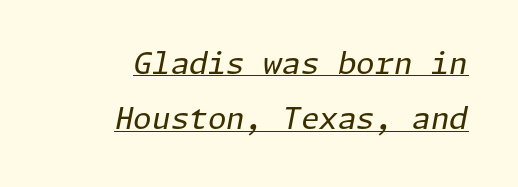
The image shows 30 px regular-weight type, italic (leaning right); set right-aligned, line spacing 1.84x, normal letter spacing, underlined; low stroke contrast and a medium x-height.
